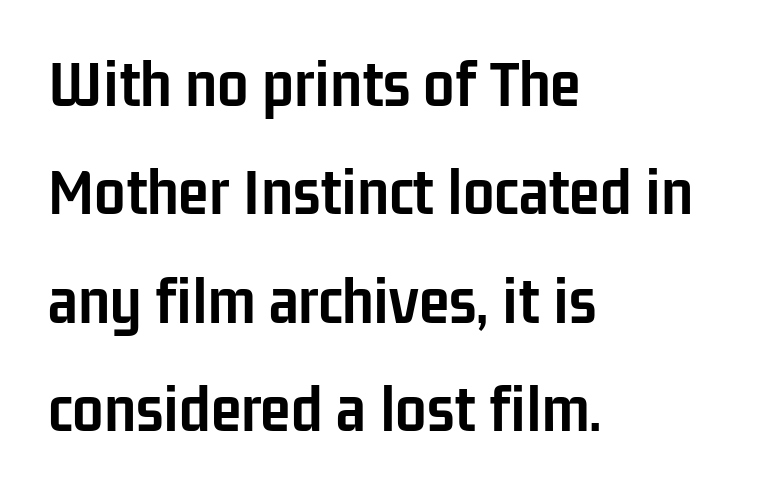
The image shows 70 px semibold, condensed sans-serif type, upright; set left-aligned, normal line spacing (1.55x), normal letter spacing, not underlined; low stroke contrast and a medium x-height.
